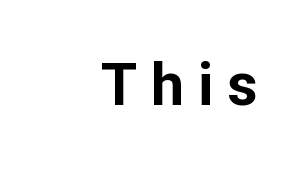
The image shows 59 px bold sans-serif type, upright; set right-aligned, unusually wide letter spacing (+0.23 em), not underlined; low stroke contrast and a medium x-height.
